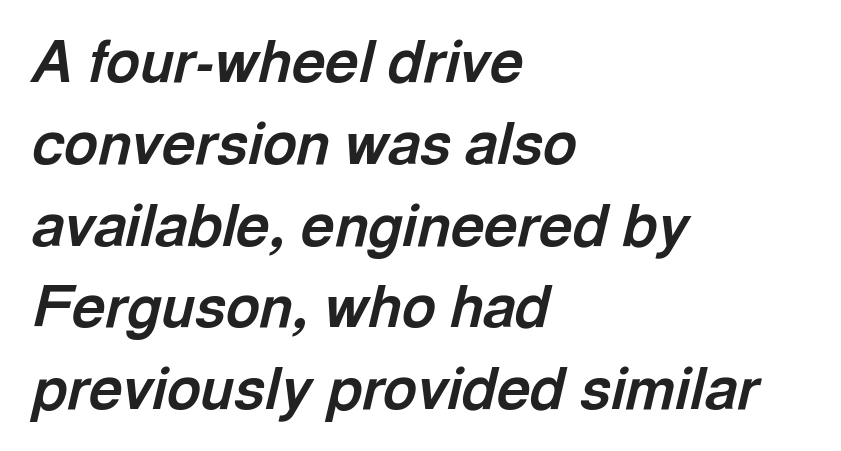
Q: Is the text bold? A: Yes.
Q: Is the text italic (slanted)? A: Yes, it leans right by about 13 degrees.
Q: Is the text underlined? A: No.
Q: How is the paragraph aligned? A: Left-aligned.
Q: Is the spacing between letters normal or unusually wide? A: Normal.
Q: Is the spacing between lines tight, normal or loose? A: Normal.
Q: Width (condensed, normal, or wide)? A: Normal.
Q: x-height? A: Medium.
Q: Monospaced? A: No.
